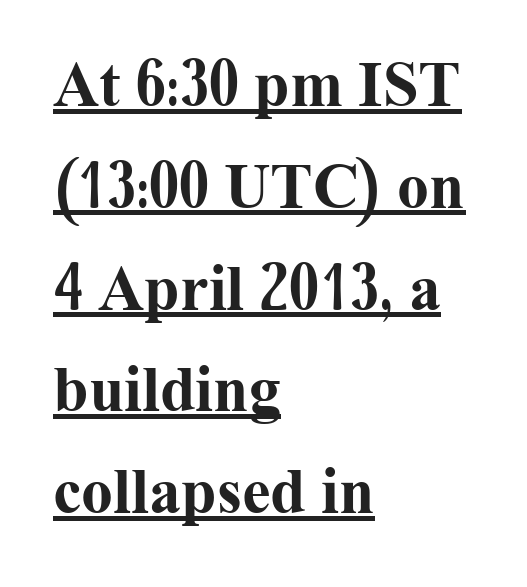
{"serif": "yes", "italic": "no", "bold": "yes", "weight": "bold", "width": "normal", "stroke_contrast": "medium", "x_height": "medium", "monospaced": "no", "underline": "yes", "align": "left", "line_spacing": "normal", "line_spacing_ratio": 1.59, "letter_spacing": "normal", "letter_spacing_em": 0.0, "glyph_px": 64}
